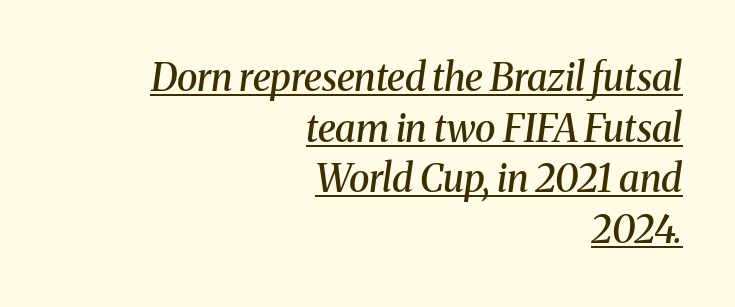
The image shows 38 px semibold serif type, italic (leaning right); set right-aligned, normal line spacing (1.33x), normal letter spacing, underlined; medium stroke contrast and a medium x-height.
